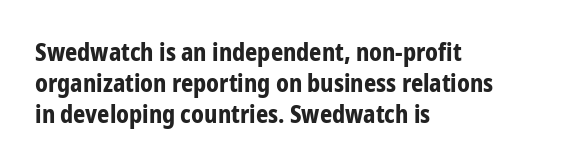
The image shows 24 px bold type, upright; set left-aligned, normal line spacing (1.29x), normal letter spacing, not underlined.
